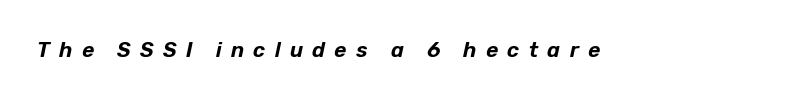
Q: Is the text italic (slanted)? A: Yes, it leans right by about 12 degrees.
Q: Is the text underlined? A: No.
Q: Is the spacing between letters normal or unusually wide? A: Unusually wide.
